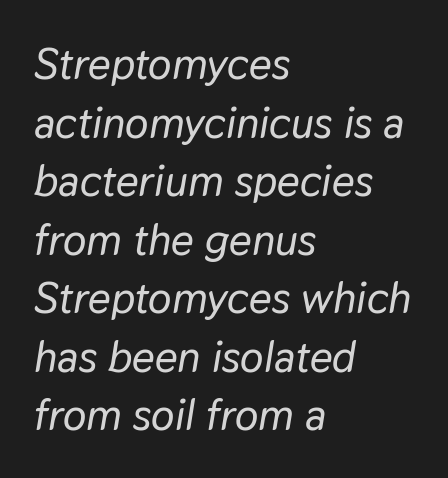
The paragraph shown leans on its left margin. A typesetter would call this proportional, since set widths differ per character. The designer left line spacing at the default. The gaps between neighbouring characters are ordinary and unremarkable.
